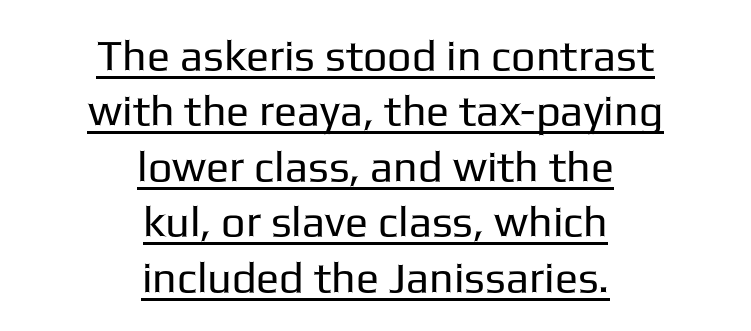
Q: Is the text bold? A: No.
Q: Is the text italic (slanted)? A: No, it is upright.
Q: Is the typeface a serif or a sans-serif typeface? A: Sans-serif.
Q: Is the text underlined? A: Yes.
Q: How is the paragraph aligned? A: Centered.
Q: Is the spacing between letters normal or unusually wide? A: Normal.
Q: Is the spacing between lines tight, normal or loose? A: Normal.
Q: Width (condensed, normal, or wide)? A: Normal.
Q: Stroke contrast? A: Low.
Q: x-height? A: Medium.
Q: Monospaced? A: No.
